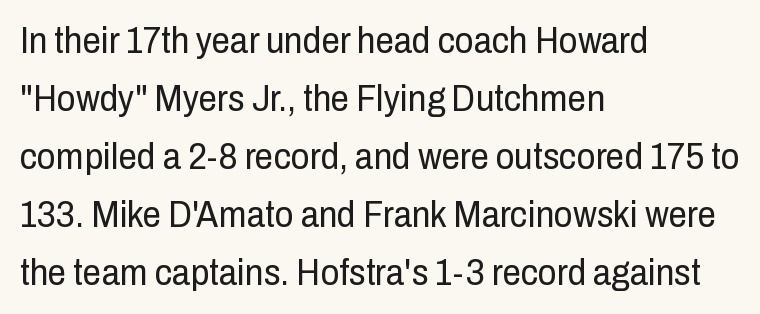
{"serif": "no", "italic": "no", "bold": "no", "weight": "regular", "width": "condensed", "stroke_contrast": "low", "x_height": "medium", "monospaced": "no", "underline": "no", "align": "left", "line_spacing": "normal", "line_spacing_ratio": 1.57, "letter_spacing": "normal", "letter_spacing_em": 0.0, "glyph_px": 37}
